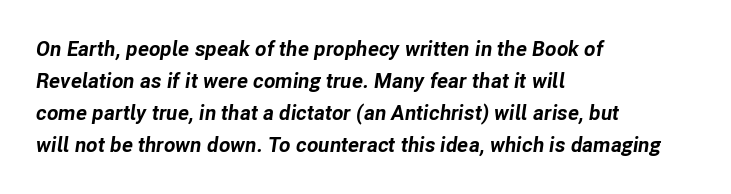
Quick note: interline space is typical. The type is set solid horizontally, with unmodified tracking. The lines are quadded left. These lines carry a lot of weight — the face is fully bold. Glance below the letters and you will spot only blank space. Is the type slanted? Yes — the strokes lean at a clear angle.
